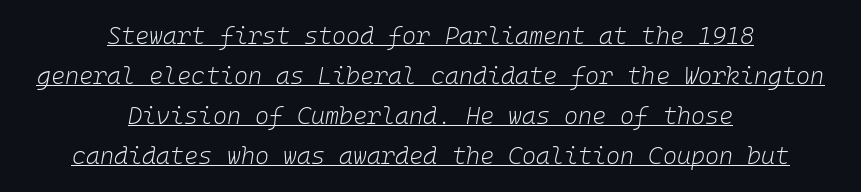
A normal amount of white space separates one row of letters from the next. A quiet, ordinary-to-light weight characterises the typeface. This sample uses an oblique cut, with every glyph tilted off the vertical. Nothing unusual about the tracking: characters are spaced as the font intends. Compared with undecorated copy, this sample adds a rule below the words. The lines in this sample share a center point and differ in where they start and stop.
